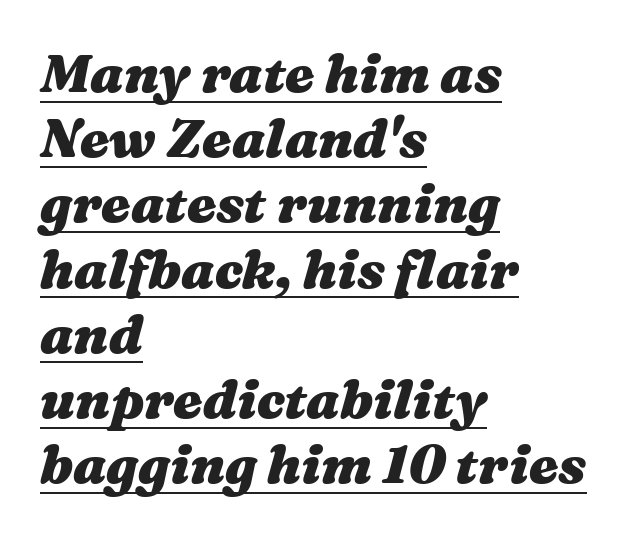
Varying glyph widths throughout — classic text-font behaviour. Plenty of ink on the page — the face is bold. Emphasis is given by a line drawn under the lettering. The passage shown has conventional tracking throughout.
